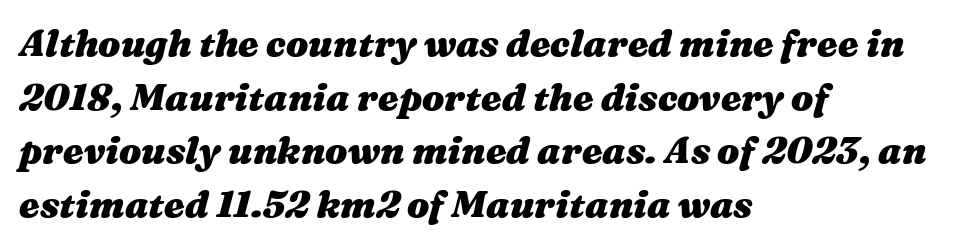
The image shows 37 px heavy, wide type, italic (leaning right); set left-aligned, normal line spacing (1.45x), normal letter spacing, not underlined; medium stroke contrast and a medium x-height.
